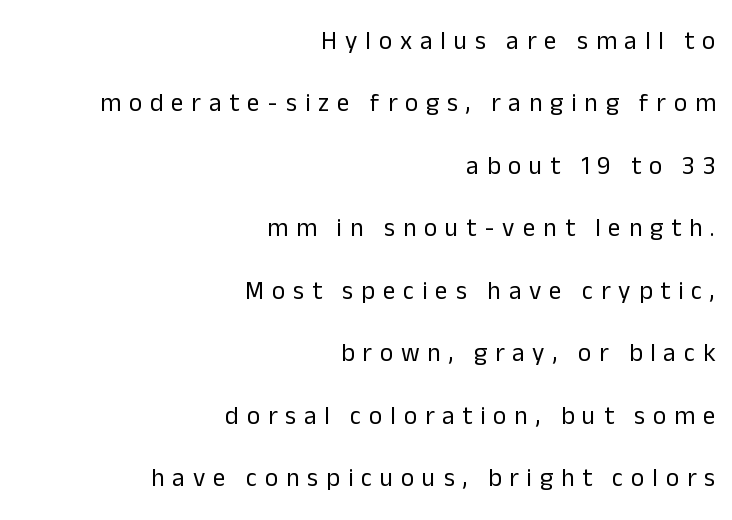
{"italic": "no", "bold": "no", "underline": "no", "align": "right", "line_spacing": "loose", "line_spacing_ratio": 2.5, "letter_spacing": "wide", "letter_spacing_em": 0.32, "glyph_px": 25}
